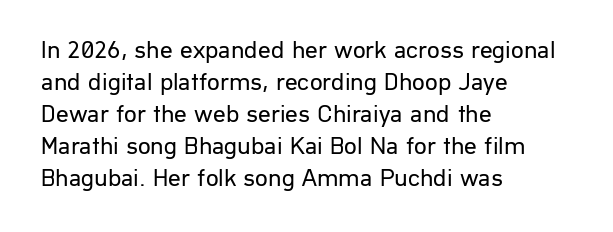
Glance below the letters and you will spot only blank space. The weight tops out at a normal text grade. Teacher's note: observe the even left margin — that is flush-left alignment. Interline gaps are of average width in this sample. In terms of posture, this sample is upright.
